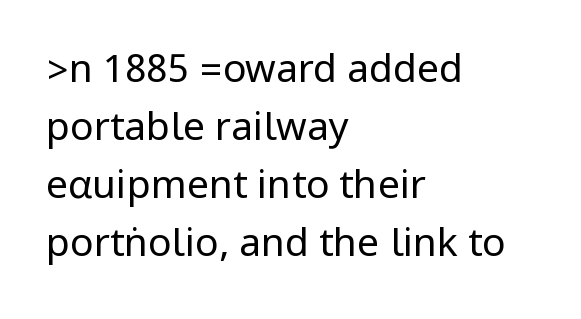
Which margin do the lines hug? The left one — the right edge is uneven. In terms of letterform style, serifs are entirely absent. Nothing heavy about these letters — not bold at all. What's the leading like? Ordinary, nothing unusual.
